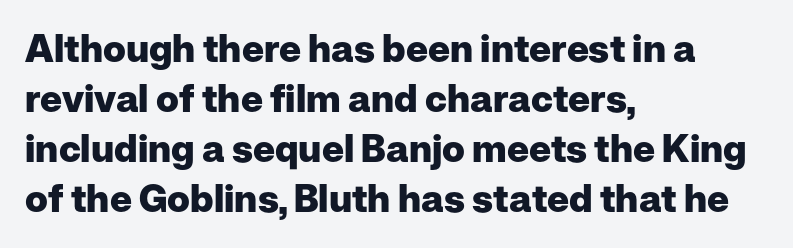
Typeset ragged right — the left edge is the straight one. Does the leading feel generous? No, just average. Strokes here are thick enough to call this a true bold. The passage shown is typed in a proportional face where columns would drift.
